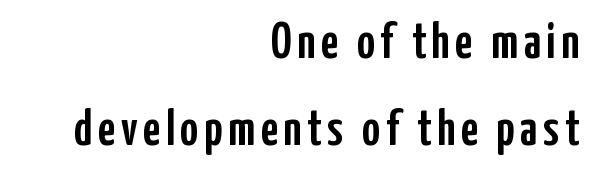
Q: Is the text italic (slanted)? A: No, it is upright.
Q: Is the typeface a serif or a sans-serif typeface? A: Sans-serif.
Q: Is the text underlined? A: No.
Q: How is the paragraph aligned? A: Right-aligned.
Q: Width (condensed, normal, or wide)? A: Condensed.
Q: Stroke contrast? A: Low.
Q: x-height? A: Medium.
Q: Monospaced? A: No.
